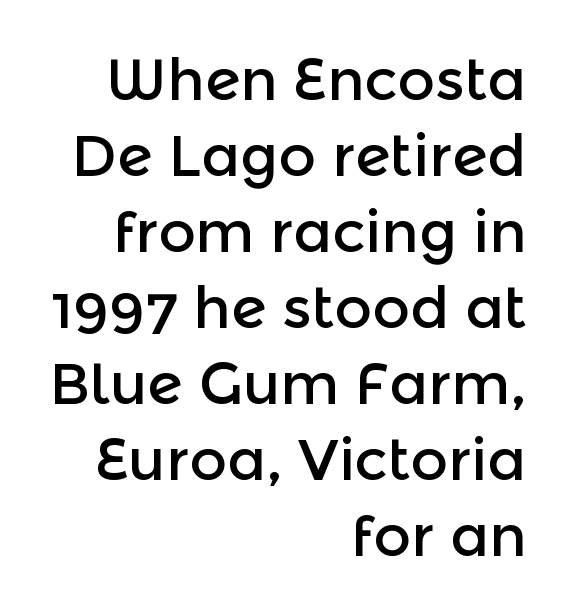
Q: Is the text italic (slanted)? A: No, it is upright.
Q: Is the typeface a serif or a sans-serif typeface? A: Sans-serif.
Q: Is the text underlined? A: No.
Q: How is the paragraph aligned? A: Right-aligned.
Q: Is the spacing between letters normal or unusually wide? A: Normal.
Q: Is the spacing between lines tight, normal or loose? A: Normal.
Q: Width (condensed, normal, or wide)? A: Normal.
Q: x-height? A: Medium.
Q: Monospaced? A: No.
